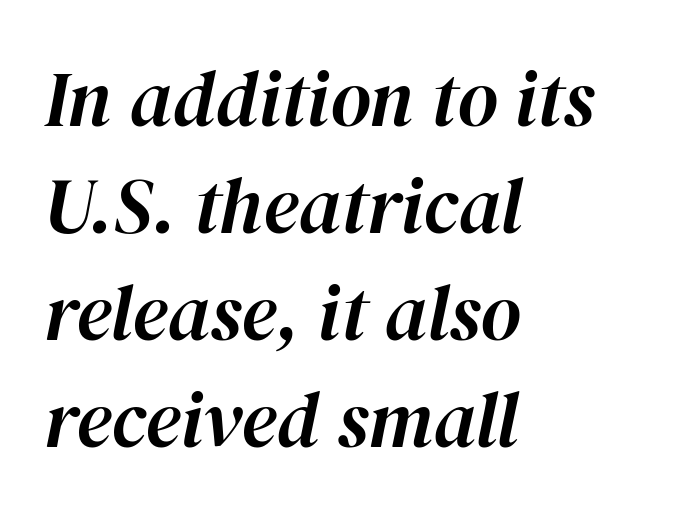
Tall strokes in this sample are angled rather than plumb. Visually the block forms a straight wall on the left and a jagged coastline on the right. Vertical spacing — default. Has an underline been added? It has not.
